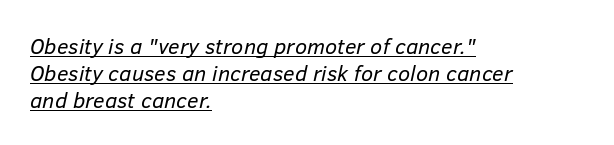
{"italic": "yes", "lean": "right", "slant_degrees": 12, "bold": "no", "underline": "yes", "align": "left", "line_spacing_ratio": 1.22, "letter_spacing": "normal", "letter_spacing_em": 0.0, "glyph_px": 22}
